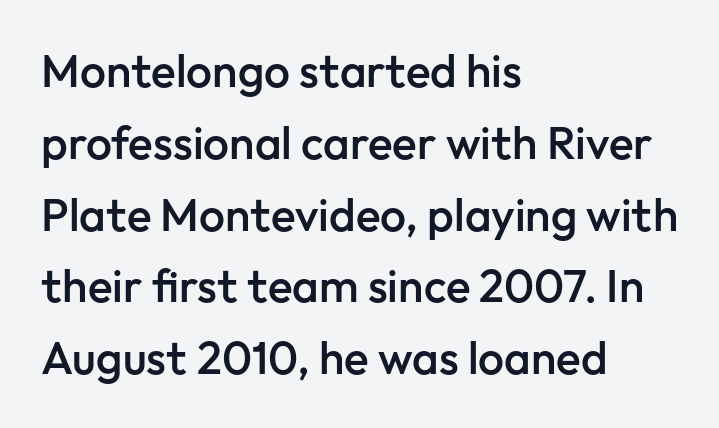
Horizontal bands of white between lines are of average thickness. No word sits above an underline. Leftover space on each line is placed entirely after the last word. The letters carry no serifs — their stems end cleanly without finishing strokes. The typesetting leans somewhat heavy: a semibold. Here the glyphs are tracked normally, forming tight word shapes.
